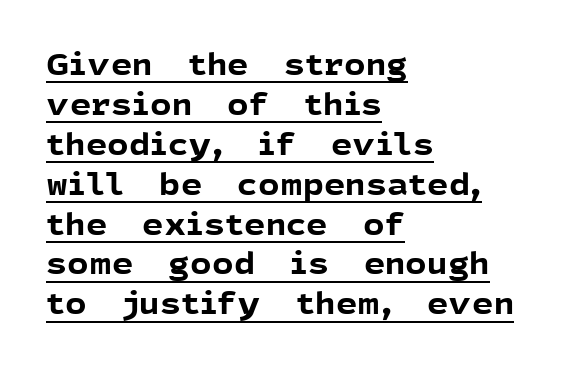
Q: Is the text bold? A: Yes.
Q: Is the text italic (slanted)? A: No, it is upright.
Q: Is the typeface a serif or a sans-serif typeface? A: Sans-serif.
Q: Is the text underlined? A: Yes.
Q: How is the paragraph aligned? A: Left-aligned.
Q: Is the spacing between letters normal or unusually wide? A: Normal.
Q: Is the spacing between lines tight, normal or loose? A: Normal.
Q: Width (condensed, normal, or wide)? A: Normal.
Q: x-height? A: Medium.
Q: Monospaced? A: No.
